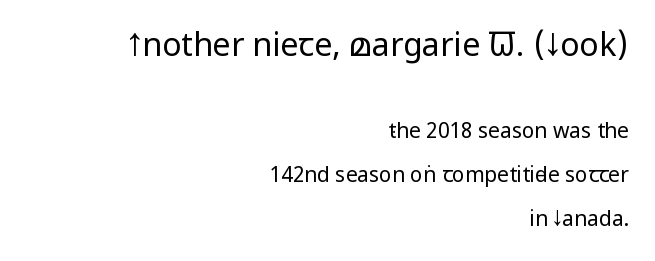
The image shows 32 px regular-weight, condensed sans-serif type, upright; set right-aligned, loose line spacing (2.08x), normal letter spacing, not underlined; the first (top) block is 1.52x larger; low stroke contrast and a large x-height.
